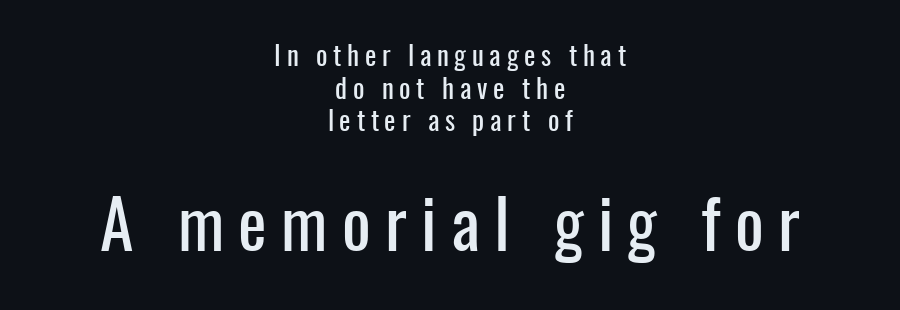
In terms of letterspacing, this is a distinctly airy, spread setting. To sum up the face: it is a sans, with no serifs. Here the designer chose a conventional face with non-uniform glyph widths. Characters remain perfectly vertical along every line. Plain, unruled lines of type.
